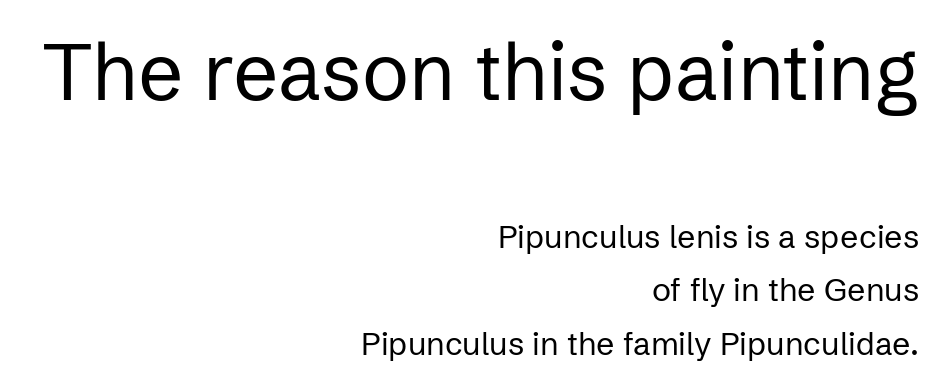
Q: Is the text bold? A: No.
Q: Is the text italic (slanted)? A: No, it is upright.
Q: Is the typeface a serif or a sans-serif typeface? A: Sans-serif.
Q: Is the text underlined? A: No.
Q: How is the paragraph aligned? A: Right-aligned.
Q: Is the spacing between letters normal or unusually wide? A: Normal.
Q: Is the spacing between lines tight, normal or loose? A: Normal.
Q: Which block of text is set in a larger size, the first (top) or the second (bottom)? A: The first (top) one.
Q: Width (condensed, normal, or wide)? A: Normal.
Q: Stroke contrast? A: Low.
Q: x-height? A: Medium.
Q: Monospaced? A: No.
